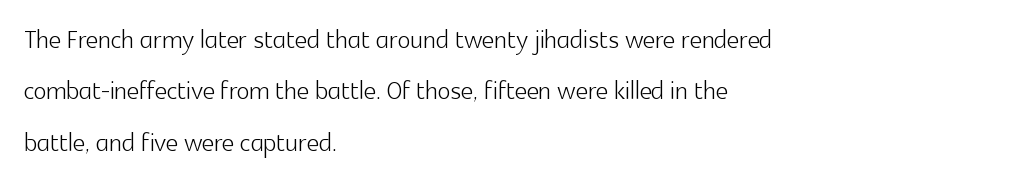
Q: Is the text bold? A: No.
Q: Is the text italic (slanted)? A: No, it is upright.
Q: Is the typeface a serif or a sans-serif typeface? A: Sans-serif.
Q: Is the text underlined? A: No.
Q: How is the paragraph aligned? A: Left-aligned.
Q: Is the spacing between letters normal or unusually wide? A: Normal.
Q: Is the spacing between lines tight, normal or loose? A: Normal.
Q: Width (condensed, normal, or wide)? A: Normal.
Q: x-height? A: Medium.
Q: Monospaced? A: No.
